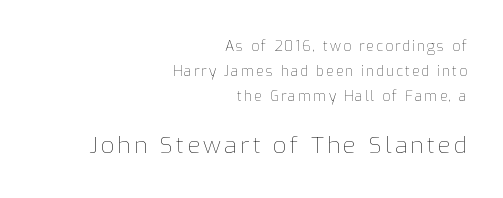
Q: Is the text bold? A: No.
Q: Is the text italic (slanted)? A: No, it is upright.
Q: Is the text underlined? A: No.
Q: How is the paragraph aligned? A: Right-aligned.
Q: Which block of text is set in a larger size, the first (top) or the second (bottom)? A: The second (bottom) one.
